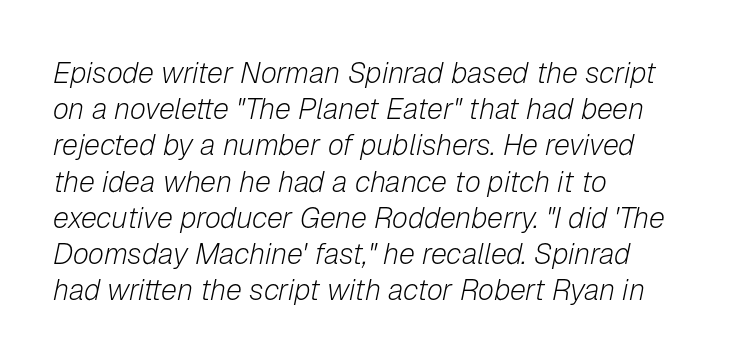
Q: Is the text bold? A: No.
Q: Is the text italic (slanted)? A: Yes, it leans right by about 12 degrees.
Q: Is the text underlined? A: No.
Q: How is the paragraph aligned? A: Left-aligned.
Q: Is the spacing between letters normal or unusually wide? A: Normal.
Q: Is the spacing between lines tight, normal or loose? A: Normal.
Q: Width (condensed, normal, or wide)? A: Normal.
Q: Stroke contrast? A: Low.
Q: x-height? A: Medium.
Q: Monospaced? A: No.
